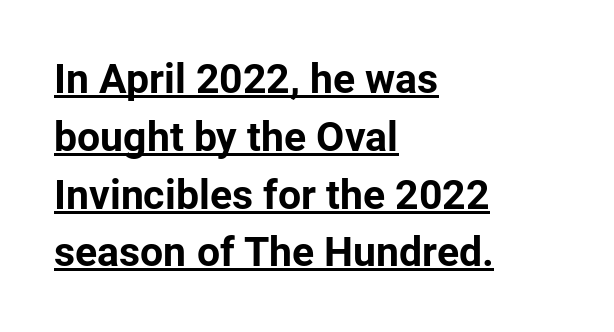
Q: Is the text bold? A: Yes.
Q: Is the text italic (slanted)? A: No, it is upright.
Q: Is the typeface a serif or a sans-serif typeface? A: Sans-serif.
Q: Is the text underlined? A: Yes.
Q: How is the paragraph aligned? A: Left-aligned.
Q: Is the spacing between letters normal or unusually wide? A: Normal.
Q: Is the spacing between lines tight, normal or loose? A: Normal.
Q: Width (condensed, normal, or wide)? A: Normal.
Q: Stroke contrast? A: Low.
Q: x-height? A: Medium.
Q: Monospaced? A: No.
